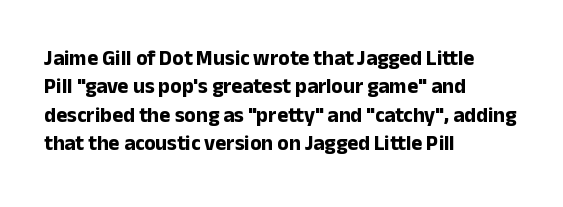
The lines in this sample share a left origin and differ only in where they stop. The block of text has a typical density, with ordinary space between rows. Posture: upright roman. The characters look thick and weighty, a clear bold. Letters rest on an invisible, unmarked baseline. There is no visible air inserted between adjacent glyphs.
